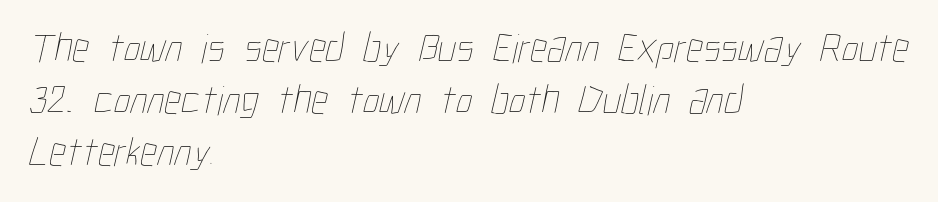
The gaps between neighbouring characters are ordinary and unremarkable. A student would call this left alignment; a typographer would say flush left, rag right. Is this a heavy cut? Hardly; it is regular or lighter. These lines are rendered in a variable-pitch font. Bare-footed words on every line.
